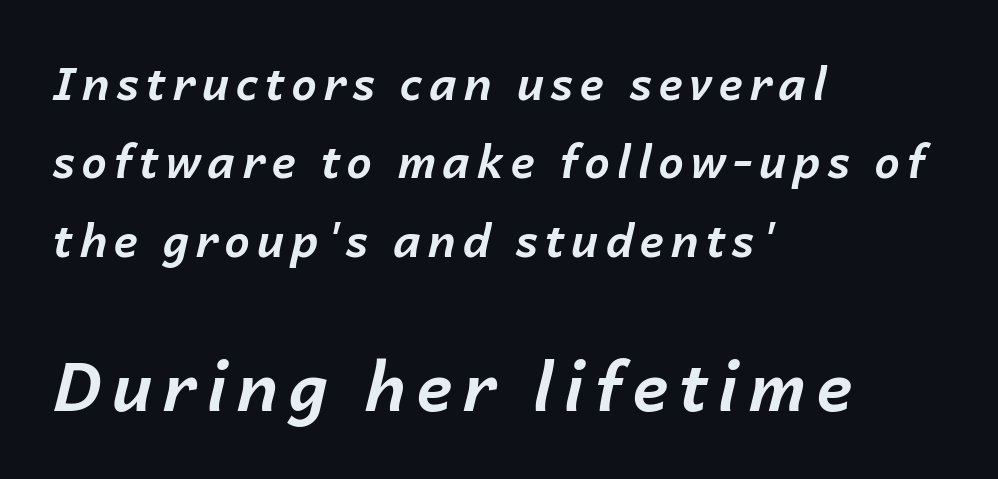
The rag falls on the right side of this text block. Underline: absent. The more generous point size was reserved for the lower chunk. Character widths vary here, with narrow letters taking less room than wide ones. The glyphs have the mass of a bold cut.
